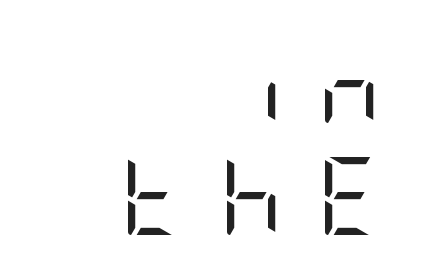
{"serif": "no", "italic": "no", "bold": "no", "weight": "regular", "width": "condensed", "stroke_contrast": "low", "x_height": "large", "underline": "no", "align": "right", "line_spacing": "normal", "line_spacing_ratio": 1.43, "letter_spacing": "wide", "letter_spacing_em": 0.45, "glyph_px": 78}
